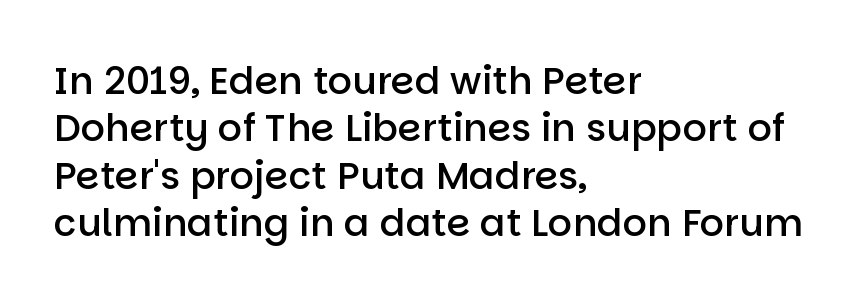
The image shows 38 px semibold sans-serif type, upright; set left-aligned, normal line spacing (1.25x), normal letter spacing, not underlined; low stroke contrast and a large x-height.
